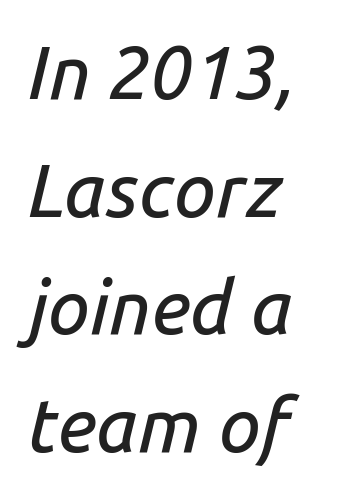
Q: Is the text italic (slanted)? A: Yes, it leans right by about 14 degrees.
Q: Is the text underlined? A: No.
Q: How is the paragraph aligned? A: Left-aligned.
Q: Is the spacing between letters normal or unusually wide? A: Normal.
Q: Is the spacing between lines tight, normal or loose? A: Normal.
Q: Width (condensed, normal, or wide)? A: Normal.
Q: Stroke contrast? A: Low.
Q: x-height? A: Medium.
Q: Monospaced? A: No.
